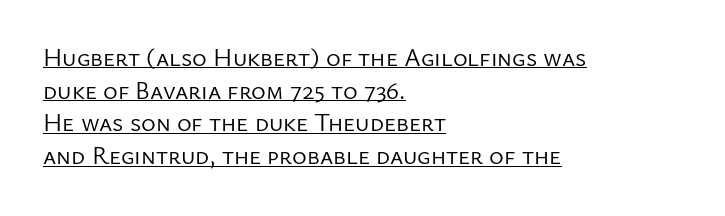
Weight class: somewhere from thin through regular. Check the space under the baseline: a stroke is drawn there. The space between consecutive lines is moderate. A roman cut, with each character standing at attention. Each line starts at the same left margin while the right side varies. No extra tracking has been applied to these lines.
